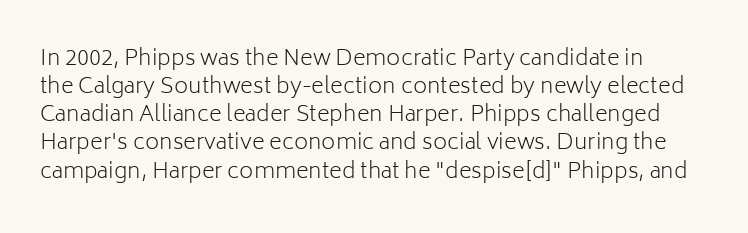
Q: Is the text bold? A: No.
Q: Is the text italic (slanted)? A: No, it is upright.
Q: Is the text underlined? A: No.
Q: Is the spacing between letters normal or unusually wide? A: Normal.
Q: Is the spacing between lines tight, normal or loose? A: Normal.
